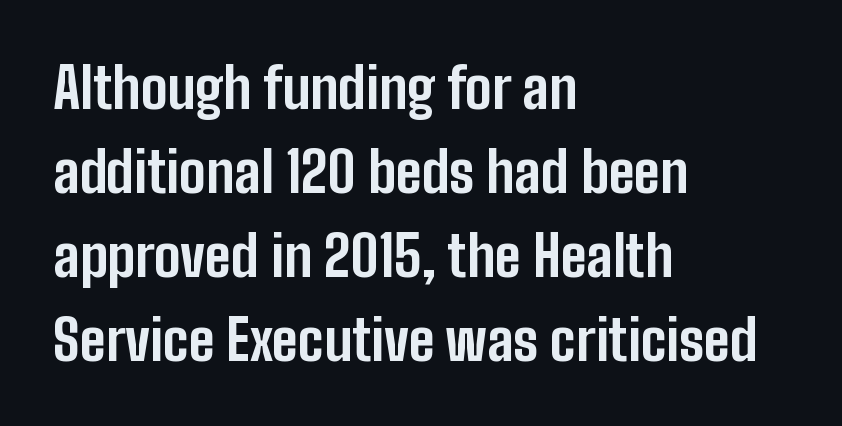
Q: Is the text bold? A: Yes.
Q: Is the text italic (slanted)? A: No, it is upright.
Q: Is the typeface a serif or a sans-serif typeface? A: Sans-serif.
Q: Is the text underlined? A: No.
Q: How is the paragraph aligned? A: Left-aligned.
Q: Is the spacing between letters normal or unusually wide? A: Normal.
Q: Is the spacing between lines tight, normal or loose? A: Normal.
Q: Width (condensed, normal, or wide)? A: Condensed.
Q: Stroke contrast? A: Low.
Q: x-height? A: Medium.
Q: Monospaced? A: No.
